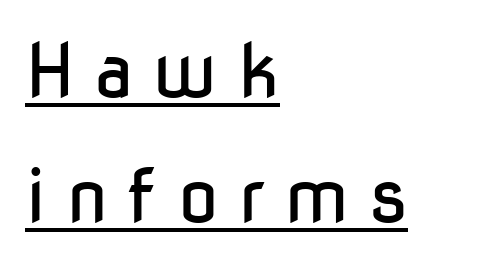
{"serif": "no", "italic": "no", "bold": "no", "weight": "regular", "width": "condensed", "stroke_contrast": "low", "x_height": "medium", "monospaced": "no", "underline": "yes", "align": "left", "line_spacing": "normal", "line_spacing_ratio": 1.69, "letter_spacing": "wide", "letter_spacing_em": 0.27, "glyph_px": 74}
